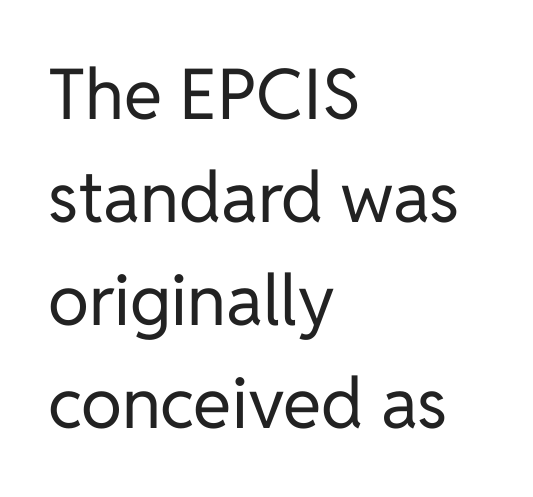
The image shows 70 px regular-weight sans-serif type, upright; set left-aligned, normal line spacing (1.47x), normal letter spacing, not underlined; low stroke contrast and a medium x-height.
